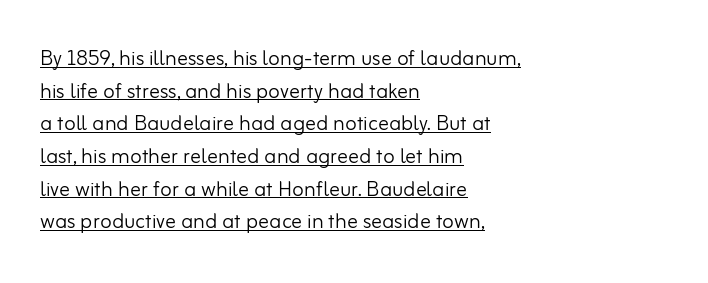
{"italic": "no", "bold": "no", "underline": "yes", "align": "left", "line_spacing_ratio": 1.21, "letter_spacing": "normal", "letter_spacing_em": 0.0, "glyph_px": 27}
